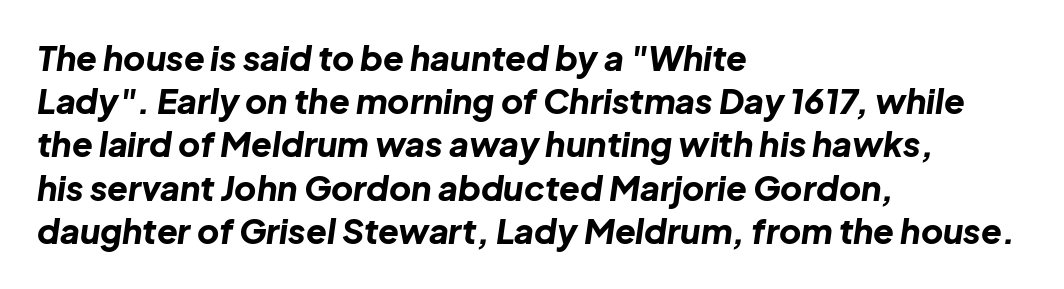
The image shows 34 px bold type, italic (leaning right); set left-aligned, normal line spacing (1.27x), normal letter spacing, not underlined; low stroke contrast and a medium x-height.
